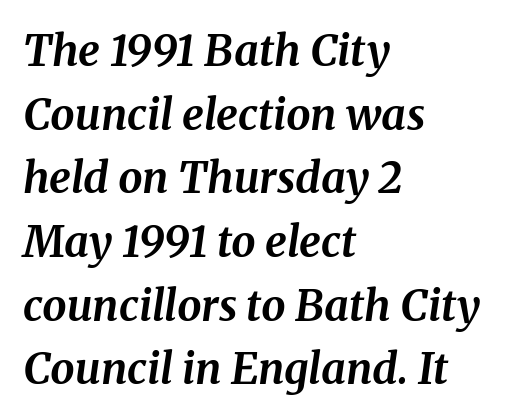
The image shows 43 px bold serif type, italic (leaning right); set left-aligned, normal line spacing (1.48x), normal letter spacing, not underlined; medium stroke contrast and a medium x-height.
